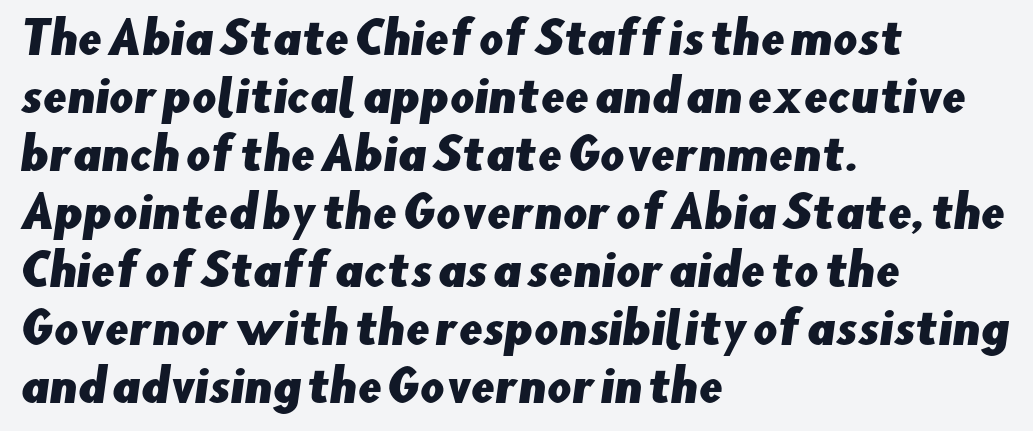
The image shows 43 px sans-serif type; set left-aligned, normal line spacing (1.35x), normal letter spacing, not underlined; low stroke contrast and a small x-height.
